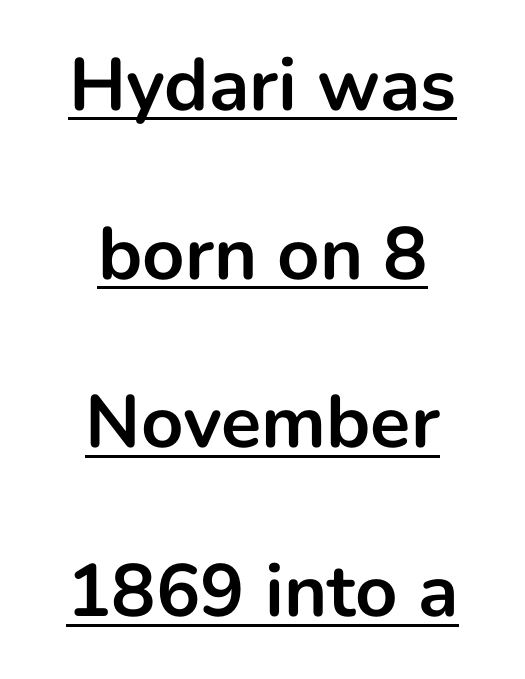
The font's upright variant was chosen for this text. One-word summary of the alignment: center. The glyphs in this specimen are sans serif. A typesetter would call this proportional, since set widths differ per character. Every word sits above its own underline. Words appear dense and cohesive because spacing is normal.
